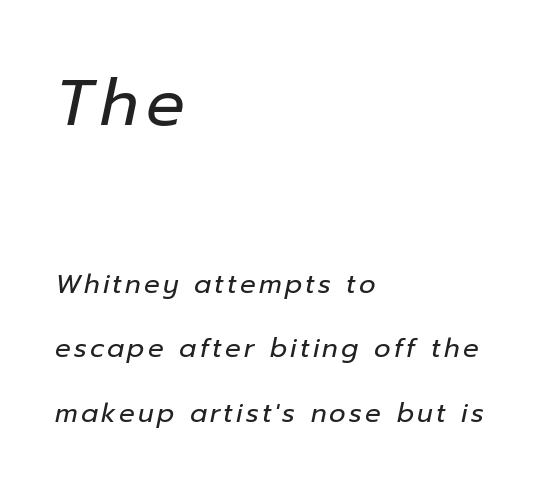
{"italic": "yes", "lean": "right", "slant_degrees": 12, "bold": "no", "weight": "regular", "width": "normal", "stroke_contrast": "low", "x_height": "medium", "monospaced": "no", "underline": "no", "align": "left", "line_spacing": "loose", "line_spacing_ratio": 2.47, "larger_block": "first", "size_ratio": 2.46, "glyph_px": 64}
